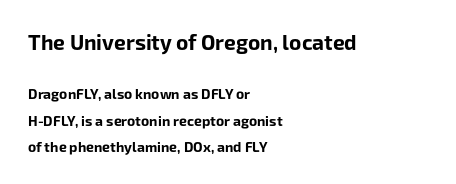
The letters sit at their default tracking, neither squeezed nor spread. Clear beneath every line of the passage. Every letter is thick-stroked: bold, no question. The font's upright variant was chosen for this text.
